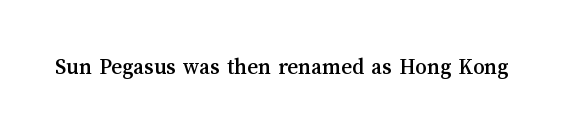
Each word holds together tightly as a unit, with standard inter-letter gaps. Posture: upright roman. The specimen omits any rule beneath the text block's lines.
